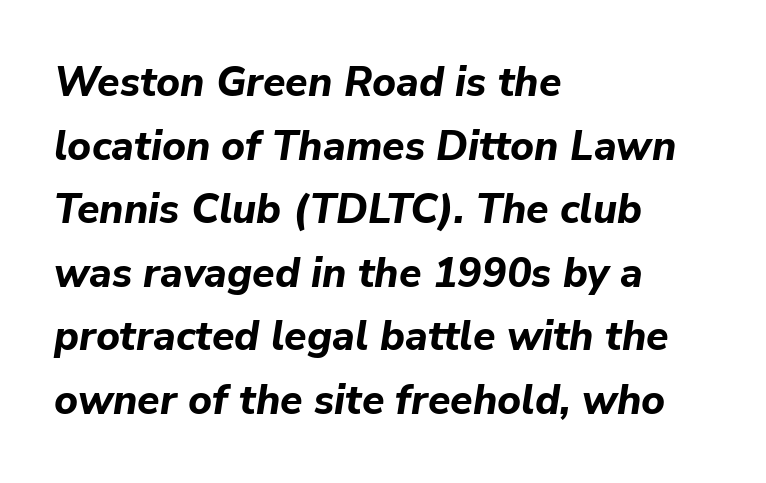
{"italic": "yes", "lean": "right", "slant_degrees": 9, "bold": "yes", "weight": "bold", "width": "normal", "stroke_contrast": "low", "x_height": "medium", "monospaced": "no", "underline": "no", "align": "left", "line_spacing": "normal", "line_spacing_ratio": 1.55, "letter_spacing": "normal", "letter_spacing_em": 0.0, "glyph_px": 41}
